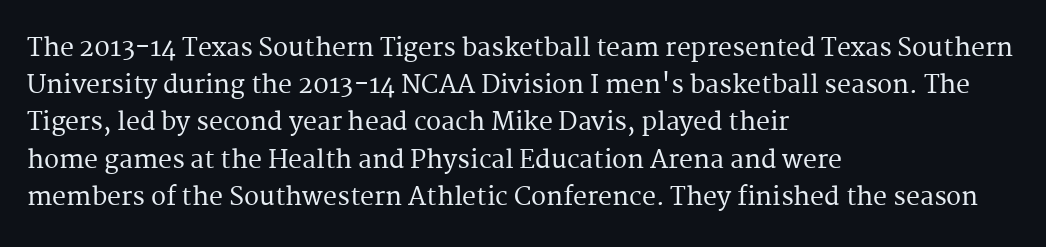
Designer's note — italics off, roman on. Compared with typical paragraphs, the rows here are spaced about the same. No word sits above an underline. Left-aligned paragraph, ragged on the right. This sample uses plain, unmodified letter spacing.
